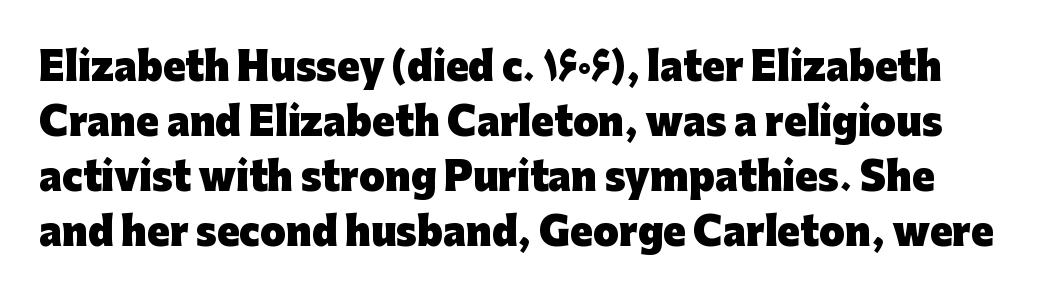
{"serif": "no", "italic": "no", "bold": "yes", "weight": "heavy", "width": "normal", "stroke_contrast": "low", "x_height": "medium", "monospaced": "no", "underline": "no", "line_spacing": "normal", "line_spacing_ratio": 1.49, "letter_spacing": "normal", "letter_spacing_em": 0.0, "glyph_px": 37}
